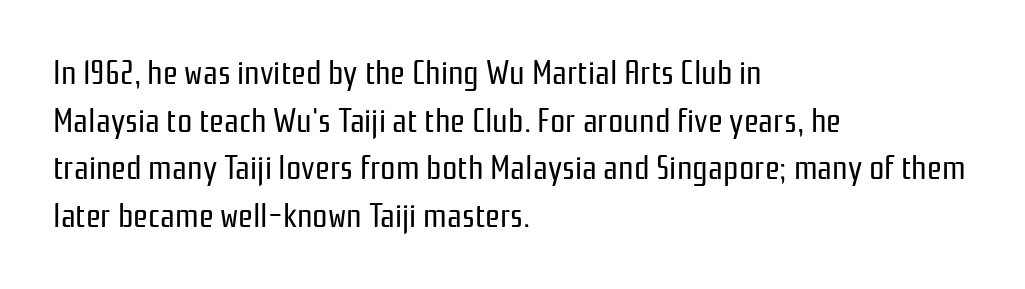
The cut favours lightness, reaching ordinary text weight at its darkest. The typography opts for an upright posture over an oblique one. Compared with typical body copy, the letter spacing here is the same. This rendering employs a face without finishing strokes, i.e., a sans-serif. The letters advance in unequal steps, a hallmark of proportional type.
